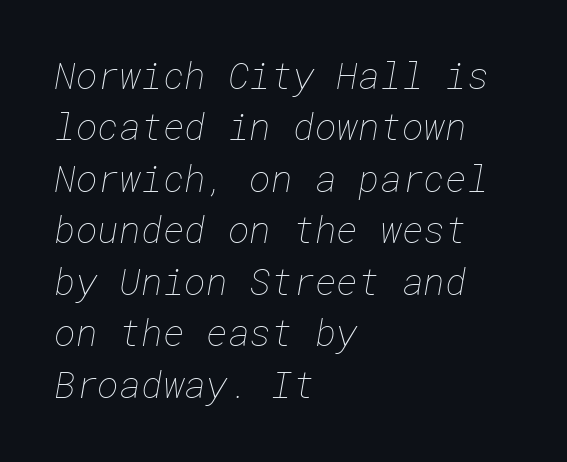
{"bold": "no", "weight": "thin", "width": "normal", "stroke_contrast": "low", "x_height": "medium", "underline": "no", "align": "left", "line_spacing": "normal", "line_spacing_ratio": 1.39, "letter_spacing": "normal", "letter_spacing_em": 0.0, "glyph_px": 37}
